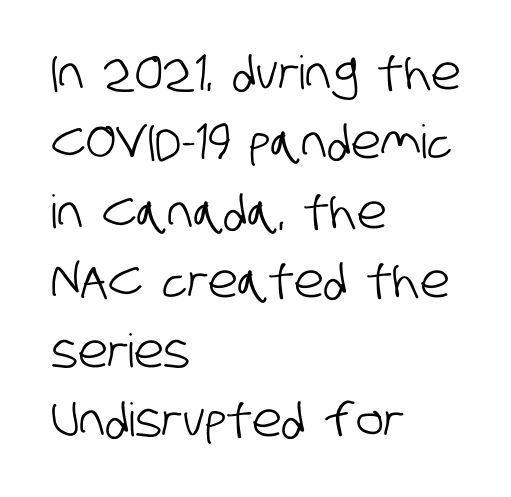
{"serif": "no", "width": "condensed", "stroke_contrast": "low", "x_height": "large", "monospaced": "no", "underline": "no", "align": "left", "line_spacing": "normal", "line_spacing_ratio": 1.51, "letter_spacing": "normal", "letter_spacing_em": 0.0, "glyph_px": 46}
